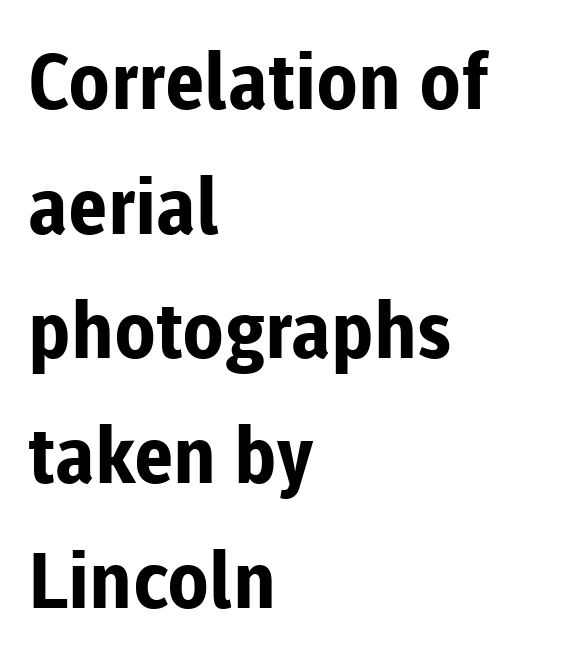
The image shows 77 px bold sans-serif type, upright; set left-aligned, normal line spacing (1.62x), normal letter spacing, not underlined; low stroke contrast and a medium x-height.
